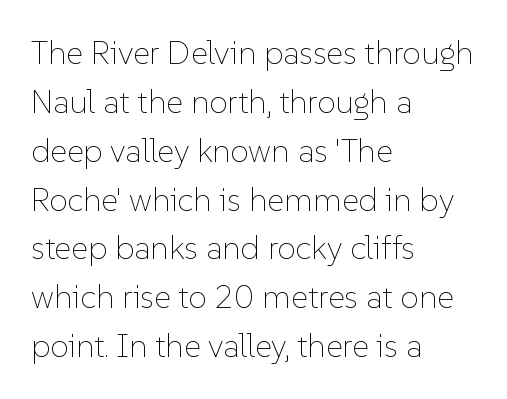
The image shows 33 px thin type, upright; set left-aligned, normal line spacing (1.48x), normal letter spacing, not underlined; low stroke contrast and a medium x-height.
